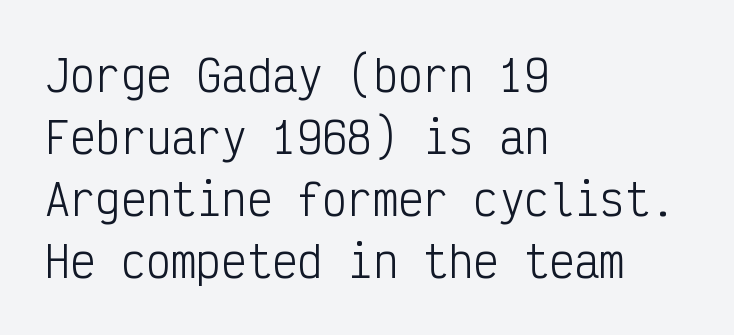
The image shows 42 px light, condensed sans-serif type, upright, monospaced; set left-aligned, normal line spacing (1.48x), normal letter spacing, not underlined; low stroke contrast and a medium x-height.
